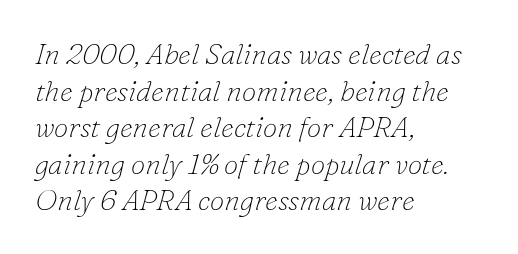
{"serif": "yes", "italic": "yes", "lean": "right", "slant_degrees": 16, "bold": "no", "weight": "thin", "width": "normal", "stroke_contrast": "low", "x_height": "small", "monospaced": "no", "underline": "no", "align": "left", "line_spacing": "normal", "line_spacing_ratio": 1.26, "letter_spacing": "normal", "letter_spacing_em": 0.0, "glyph_px": 29}
